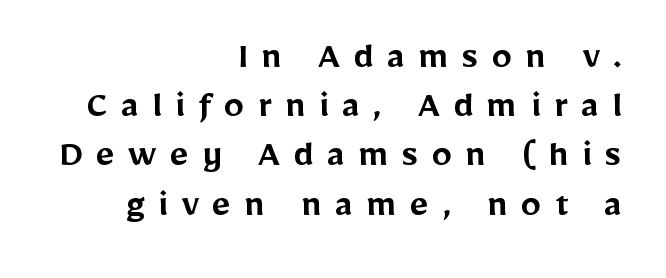
The image shows 41 px semibold sans-serif type, upright; set right-aligned, line spacing 1.2x, unusually wide letter spacing (+0.32 em), not underlined; low stroke contrast and a medium x-height.
